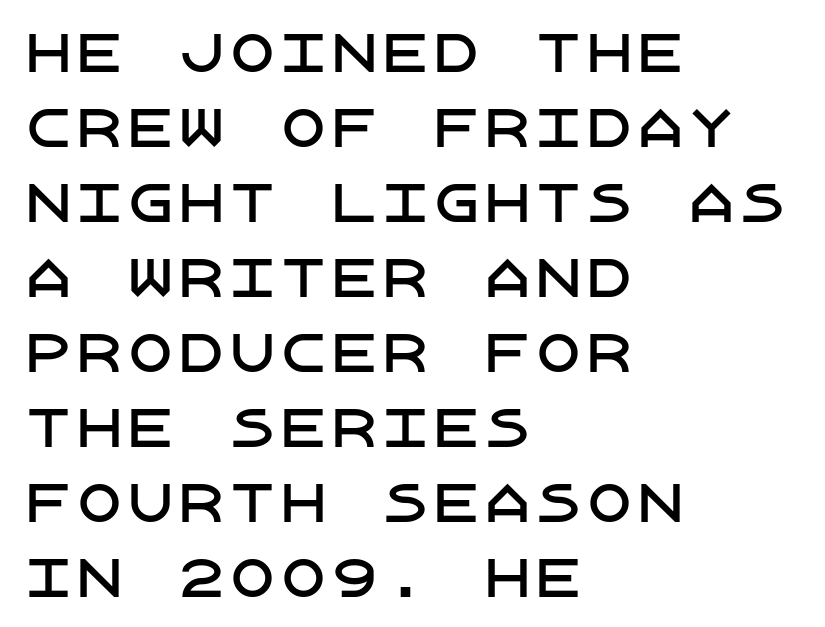
Words float on clear page, feet unadorned. The letters sit at their default tracking, neither squeezed nor spread. Characters remain perfectly vertical along every line. The ragged edge is on the right, which tells us the setting is flush left. Honestly, the row spacing looks completely unremarkable.
